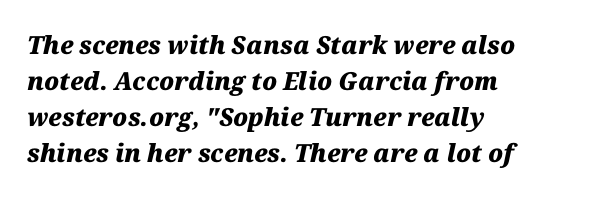
The image shows 25 px bold type, italic (leaning right); set left-aligned, normal line spacing (1.44x), normal letter spacing, not underlined.
